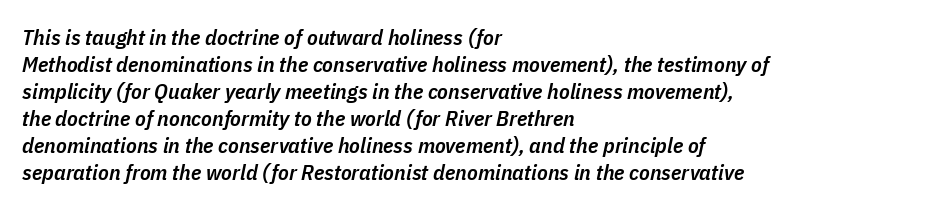
Q: Is the text bold? A: Semi-bold.
Q: Is the text italic (slanted)? A: Yes, it leans right by about 11 degrees.
Q: Is the text underlined? A: No.
Q: How is the paragraph aligned? A: Left-aligned.
Q: Is the spacing between letters normal or unusually wide? A: Normal.
